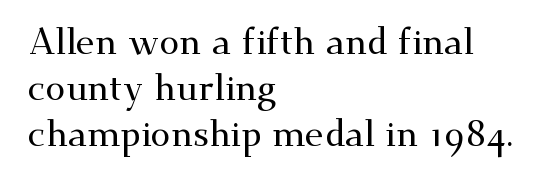
{"serif": "yes", "italic": "no", "width": "wide", "stroke_contrast": "medium", "x_height": "small", "monospaced": "no", "underline": "no", "align": "left", "line_spacing": "normal", "line_spacing_ratio": 1.28, "letter_spacing": "normal", "letter_spacing_em": 0.0, "glyph_px": 36}
